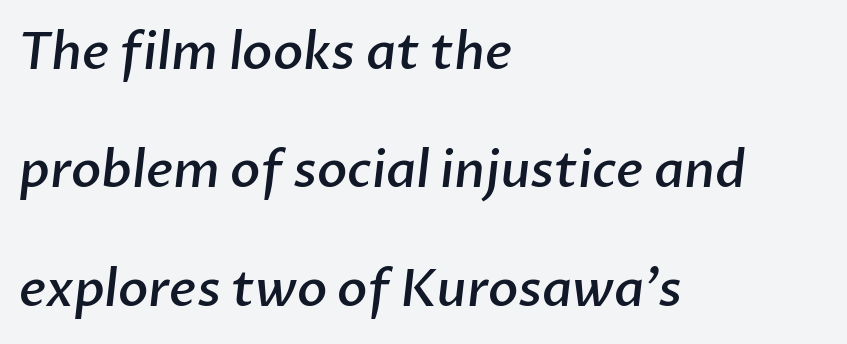
The image shows 50 px semibold sans-serif type; set left-aligned, loose line spacing (2.37x), normal letter spacing, not underlined; low stroke contrast and a medium x-height.
